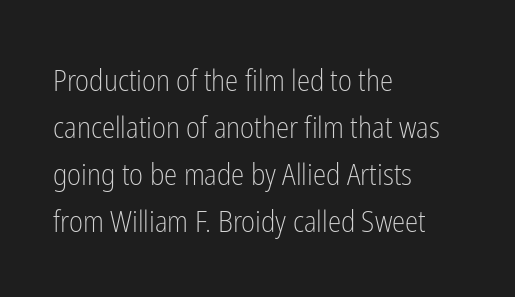
Lines of text with bare space underneath. Reading down the column, the eye jumps a familiar distance to each next line. Layout note: lines flush left. No extra tracking has been applied to these lines.
